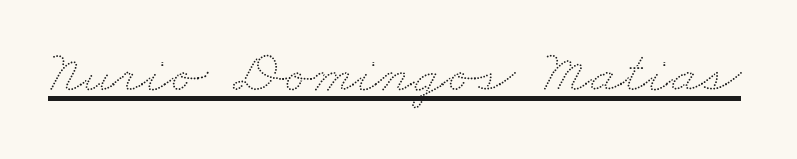
Q: Is the text underlined? A: Yes.
Q: Is the spacing between letters normal or unusually wide? A: Normal.
Q: Width (condensed, normal, or wide)? A: Wide.
Q: Stroke contrast? A: Low.
Q: x-height? A: Small.
Q: Monospaced? A: No.
